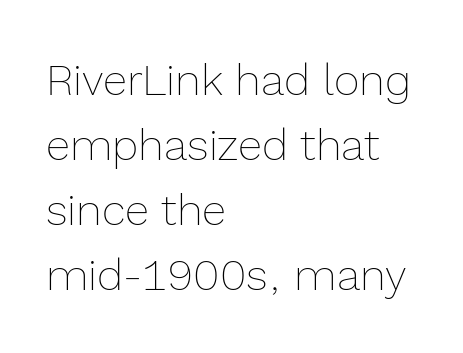
The rendering uses natural spacing where letterforms have individual widths. The letters look calm and open, with moderate or lighter stems. Is there any slant? The stems are plumb. Beneath every word, the page is bare. Caption: standard tracking, unaltered.
